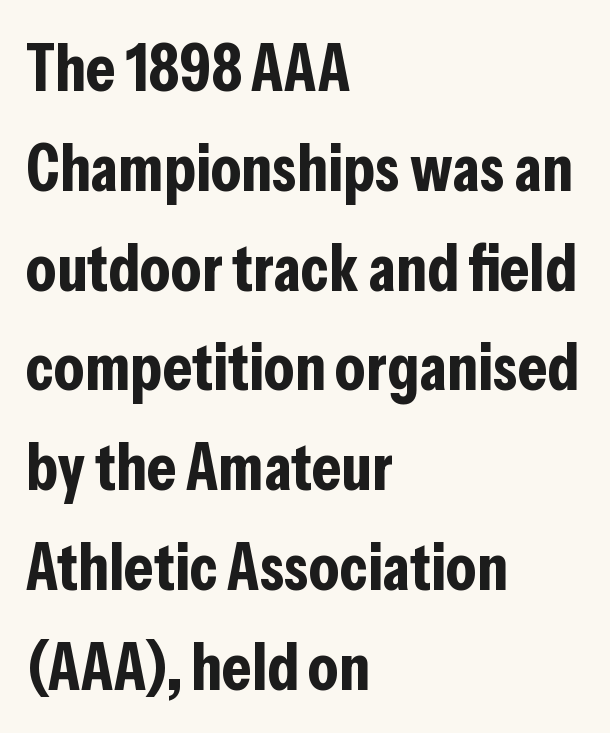
Vertical spacing — default. These lines keep a tight, regular rhythm from letter to letter. This is the regular roman posture of the typeface. The area under the type is left untouched. This rendering employs a face without finishing strokes, i.e., a sans-serif.
